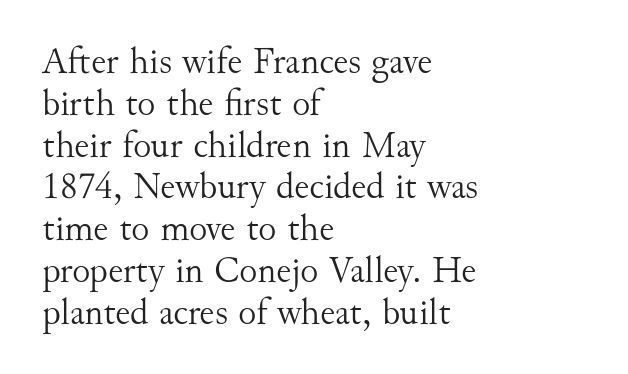
Check where the strokes stop: tiny serifs finish them off. If you drew a ruler down the left edge, every line would touch it. Notice how descenders almost collide with the ascenders below — that's tight leading. A roman cut, with each character standing at attention. Weight: in the light-to-regular range. Rule under the text: the space is simply empty.
